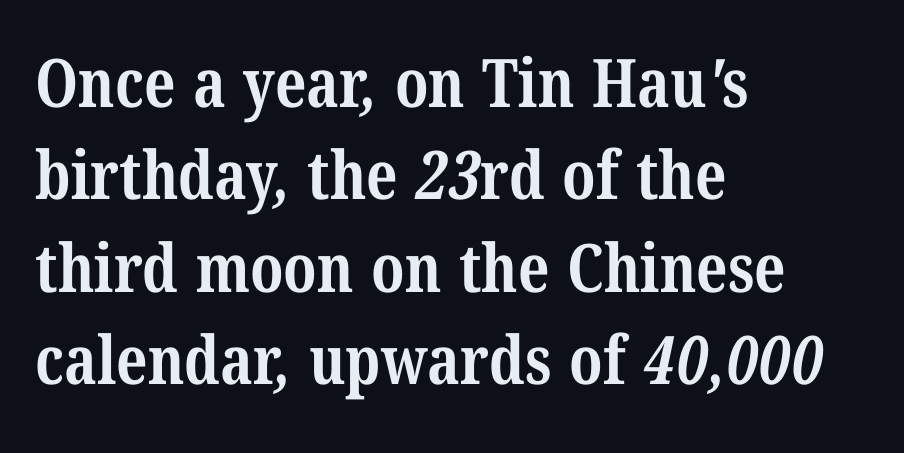
The image shows 67 px bold, condensed serif type; set left-aligned, normal line spacing (1.38x), normal letter spacing, not underlined; medium stroke contrast and a medium x-height.
